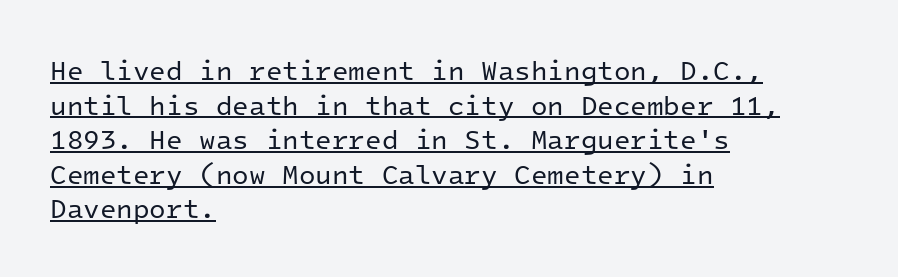
Q: Is the text bold? A: No.
Q: Is the text italic (slanted)? A: No, it is upright.
Q: Is the text underlined? A: Yes.
Q: How is the paragraph aligned? A: Left-aligned.
Q: Is the spacing between letters normal or unusually wide? A: Normal.
Q: Is the spacing between lines tight, normal or loose? A: Normal.
